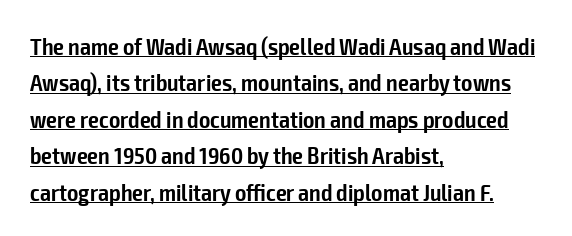
The image shows 24 px text type, upright; set left-aligned, normal line spacing (1.52x), normal letter spacing, underlined.
